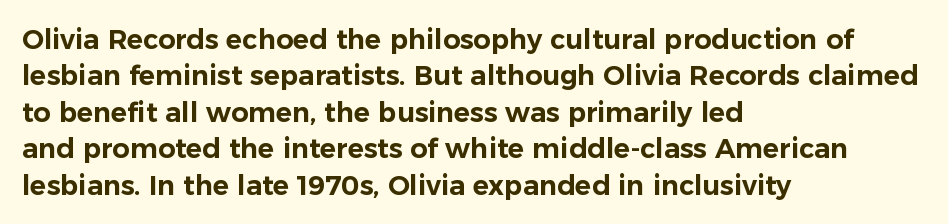
Tracking value appears to be zero — textbook default spacing. The type sits square on the baseline with zero lean. A clean baseline with only descenders dipping below it. Is the block centered? No — it sits flush against the left margin. Notice how descenders clear the ascenders below comfortably — that's standard leading.
